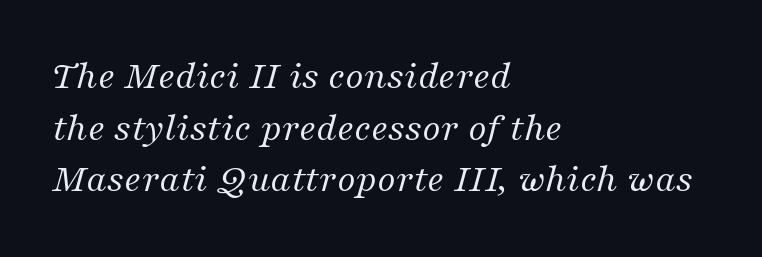
{"serif": "yes", "italic": "yes", "lean": "right", "slant_degrees": 16, "bold": "no", "weight": "regular", "width": "normal", "stroke_contrast": "medium", "x_height": "medium", "monospaced": "no", "underline": "no", "align": "left", "line_spacing": "normal", "line_spacing_ratio": 1.29, "letter_spacing": "normal", "letter_spacing_em": 0.0, "glyph_px": 40}
